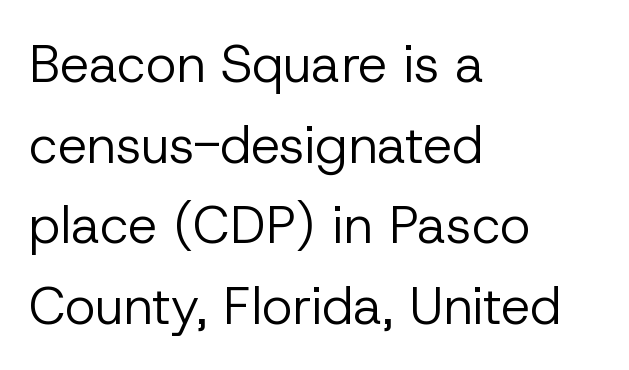
Q: Is the text bold? A: No.
Q: Is the text italic (slanted)? A: No, it is upright.
Q: Is the typeface a serif or a sans-serif typeface? A: Sans-serif.
Q: Is the text underlined? A: No.
Q: How is the paragraph aligned? A: Left-aligned.
Q: Is the spacing between letters normal or unusually wide? A: Normal.
Q: Is the spacing between lines tight, normal or loose? A: Normal.
Q: Width (condensed, normal, or wide)? A: Normal.
Q: Stroke contrast? A: Low.
Q: x-height? A: Medium.
Q: Monospaced? A: No.
